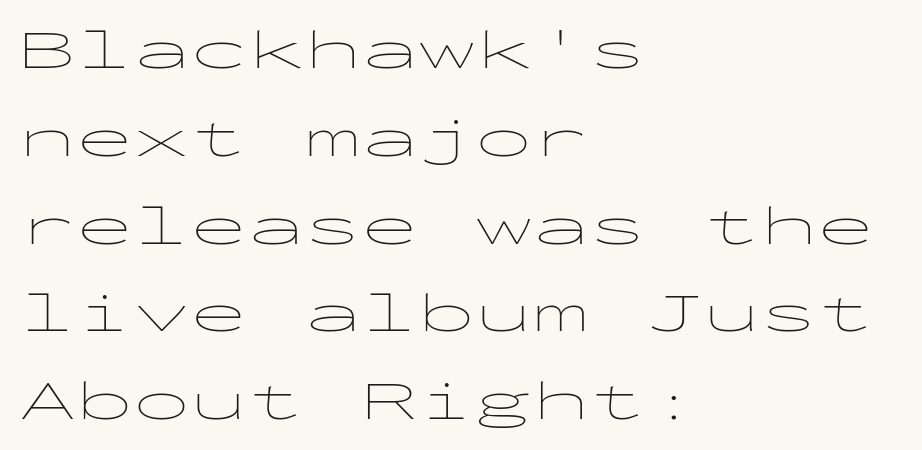
The image shows 57 px thin, wide sans-serif type, upright, monospaced; set left-aligned, normal line spacing (1.54x), normal letter spacing, not underlined; low stroke contrast and a medium x-height.
